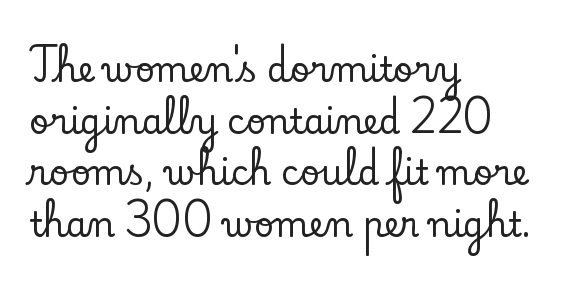
The image shows 34 px serif type, upright; set left-aligned, normal line spacing (1.52x), normal letter spacing, not underlined; low stroke contrast and a small x-height.
